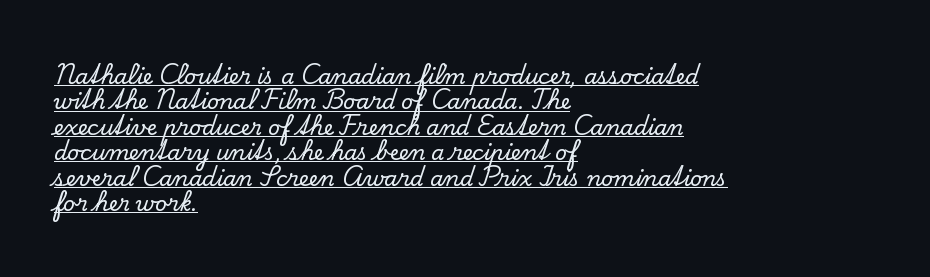
Q: Is the text italic (slanted)? A: Yes.
Q: Is the text underlined? A: Yes.
Q: How is the paragraph aligned? A: Left-aligned.
Q: Is the spacing between letters normal or unusually wide? A: Normal.
